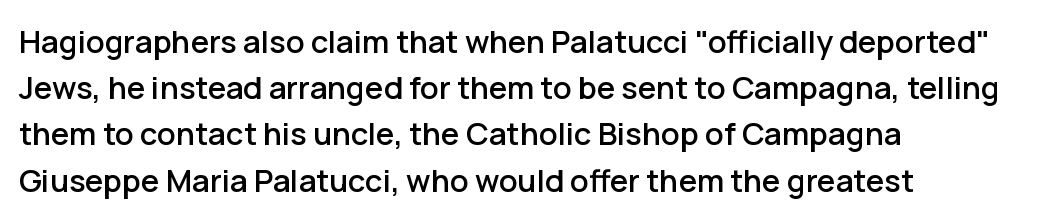
Q: Is the text italic (slanted)? A: No, it is upright.
Q: Is the typeface a serif or a sans-serif typeface? A: Sans-serif.
Q: Is the text underlined? A: No.
Q: How is the paragraph aligned? A: Left-aligned.
Q: Is the spacing between letters normal or unusually wide? A: Normal.
Q: Is the spacing between lines tight, normal or loose? A: Normal.
Q: Width (condensed, normal, or wide)? A: Normal.
Q: Stroke contrast? A: Low.
Q: x-height? A: Medium.
Q: Monospaced? A: No.
